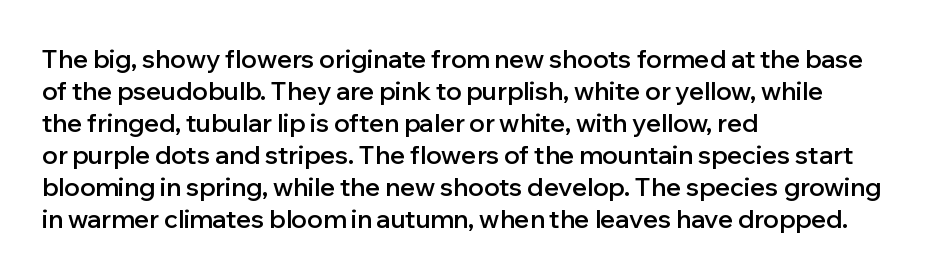
Q: Is the text bold? A: Semi-bold.
Q: Is the text italic (slanted)? A: No, it is upright.
Q: Is the text underlined? A: No.
Q: How is the paragraph aligned? A: Left-aligned.
Q: Is the spacing between letters normal or unusually wide? A: Normal.
Q: Is the spacing between lines tight, normal or loose? A: Normal.
